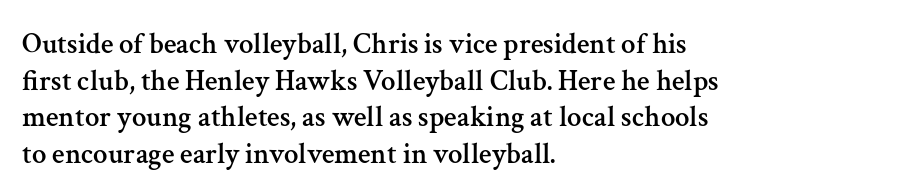
Q: Is the text italic (slanted)? A: No, it is upright.
Q: Is the typeface a serif or a sans-serif typeface? A: Serif.
Q: Is the text underlined? A: No.
Q: How is the paragraph aligned? A: Left-aligned.
Q: Is the spacing between letters normal or unusually wide? A: Normal.
Q: Is the spacing between lines tight, normal or loose? A: Normal.
Q: Width (condensed, normal, or wide)? A: Normal.
Q: Stroke contrast? A: Medium.
Q: x-height? A: Medium.
Q: Monospaced? A: No.
